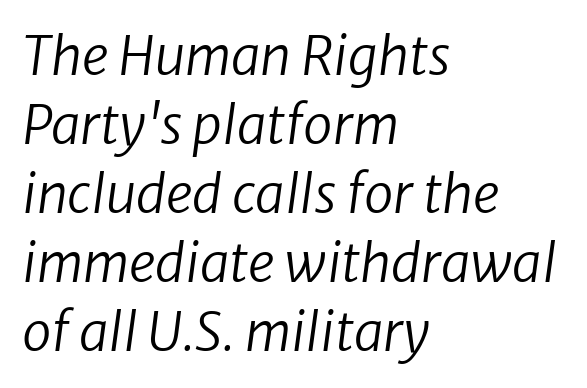
Q: Is the text bold? A: No.
Q: Is the text italic (slanted)? A: Yes, it leans right by about 8 degrees.
Q: Is the text underlined? A: No.
Q: How is the paragraph aligned? A: Left-aligned.
Q: Is the spacing between letters normal or unusually wide? A: Normal.
Q: Is the spacing between lines tight, normal or loose? A: Normal.
Q: Width (condensed, normal, or wide)? A: Normal.
Q: Stroke contrast? A: Low.
Q: x-height? A: Medium.
Q: Monospaced? A: No.
